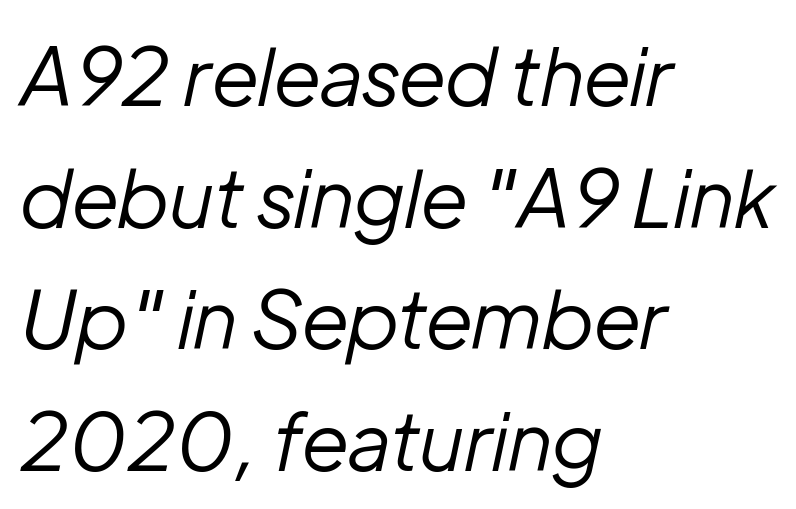
There is no visible air inserted between adjacent glyphs. Casual observation: everything's shoved over to the left. Emphasis-style slanted type is in use. The leading is moderate, giving the passage an even texture. Stroke mass is kept to a normal reading level or below. These lines are rendered in a variable-pitch font.
